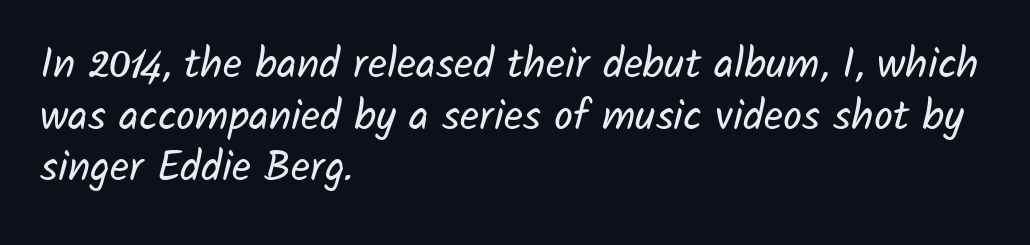
Vertical stems look standard width or narrower in stroke. Type without underlining. Nope, no serifs anywhere on these letters. Here the designer chose a conventional face with non-uniform glyph widths. These lines are set flush left with a ragged right edge.
